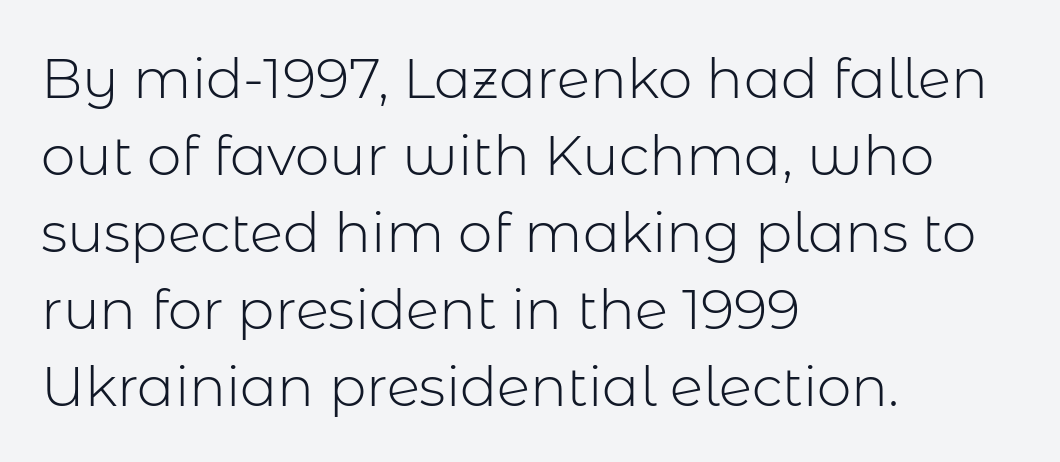
{"serif": "no", "italic": "no", "bold": "no", "weight": "light", "width": "normal", "stroke_contrast": "low", "x_height": "medium", "monospaced": "no", "underline": "no", "align": "left", "line_spacing": "normal", "line_spacing_ratio": 1.4, "letter_spacing": "normal", "letter_spacing_em": 0.0, "glyph_px": 55}
